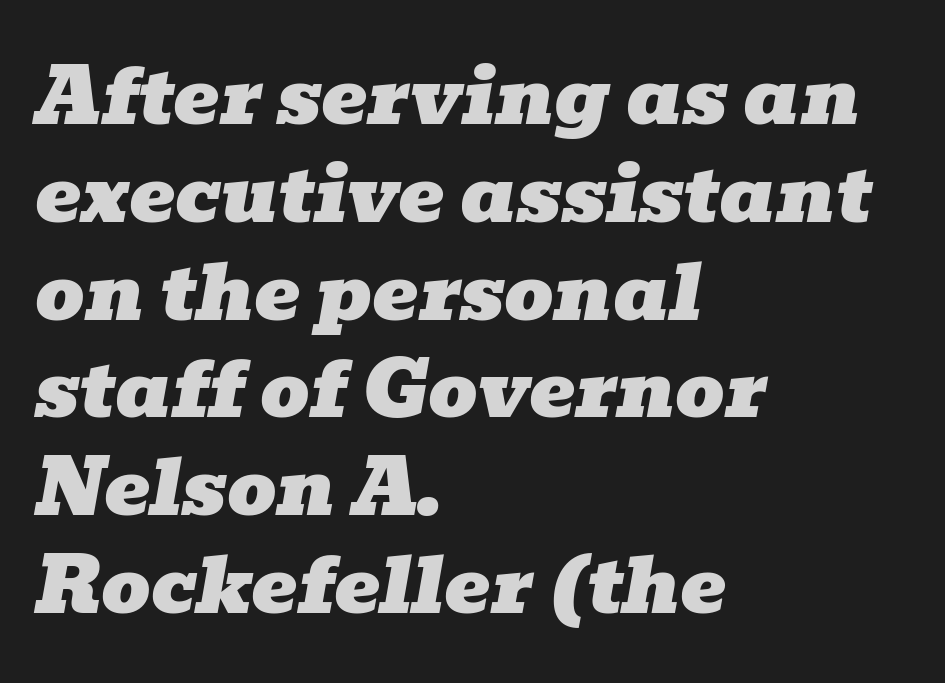
Q: Is the text italic (slanted)? A: Yes, it leans right by about 10 degrees.
Q: Is the typeface a serif or a sans-serif typeface? A: Serif.
Q: Is the text underlined? A: No.
Q: How is the paragraph aligned? A: Left-aligned.
Q: Is the spacing between letters normal or unusually wide? A: Normal.
Q: Is the spacing between lines tight, normal or loose? A: Normal.
Q: Width (condensed, normal, or wide)? A: Wide.
Q: Stroke contrast? A: Low.
Q: x-height? A: Medium.
Q: Monospaced? A: No.
